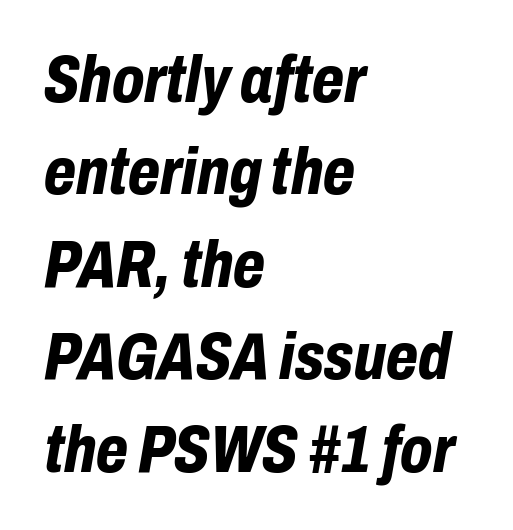
Letter spacing: default. Bare-footed words on every line. The whole block is typeset with a tilt. Caption: multi-line text, flush left, ragged right.
